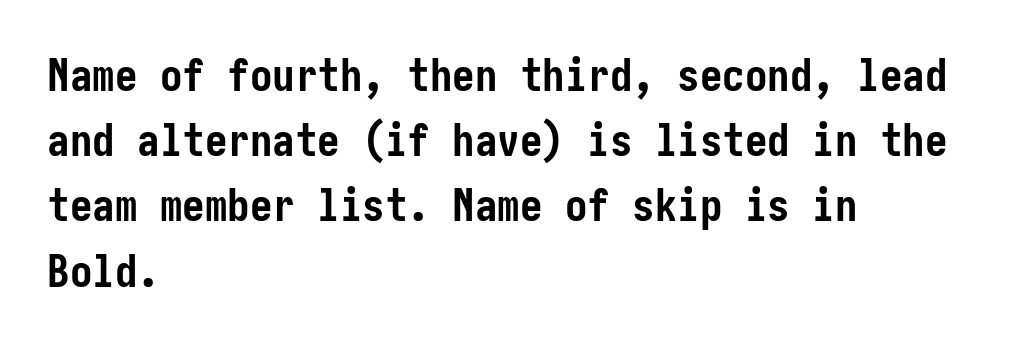
The image shows 45 px semibold, condensed sans-serif type, upright; set left-aligned, normal line spacing (1.45x), normal letter spacing, not underlined; low stroke contrast and a medium x-height.
